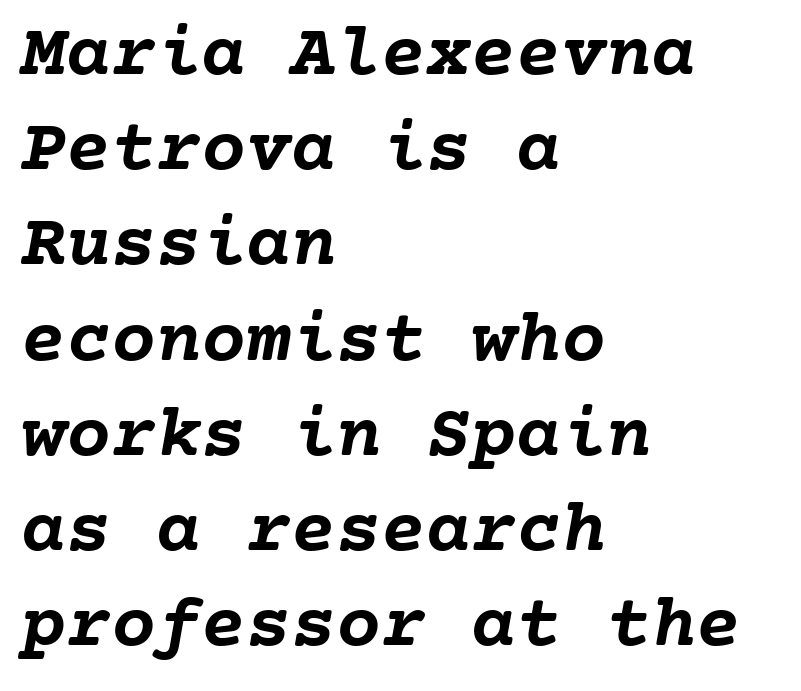
{"bold": "yes", "weight": "semibold", "width": "normal", "stroke_contrast": "low", "x_height": "medium", "monospaced": "yes", "underline": "no", "align": "left", "line_spacing": "normal", "line_spacing_ratio": 1.27, "letter_spacing": "normal", "letter_spacing_em": 0.0, "glyph_px": 75}
